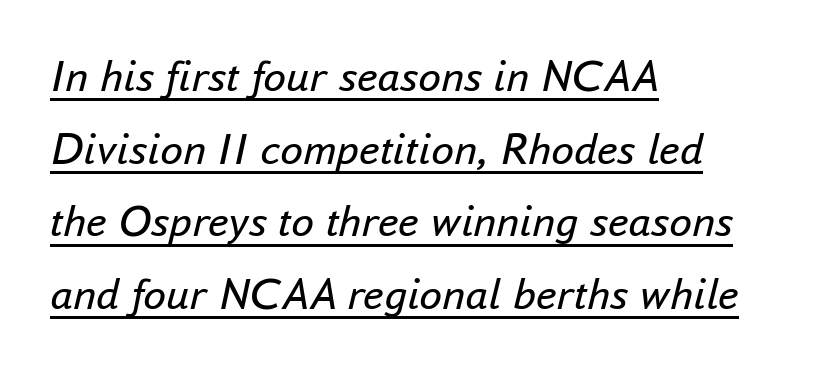
The lettering tilts uniformly, giving the passage an italic look. The letters advance in unequal steps, a hallmark of proportional type. The face looks like a standard text weight, possibly lighter. Somebody hit Ctrl+U on this one — the words are underlined.
